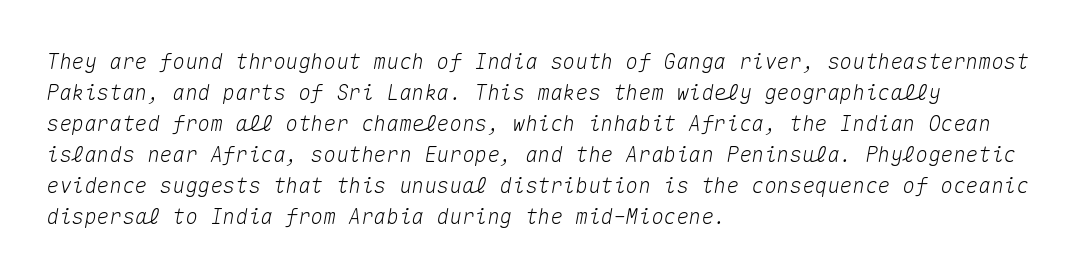
Evenly set lines give the paragraph a standard silhouette. Lines of text with bare space underneath. A classic flush-left, rag-right setting is used for this passage. Compared with ordinary roman type, these characters are visibly tilted. The passage shown has conventional tracking throughout.
